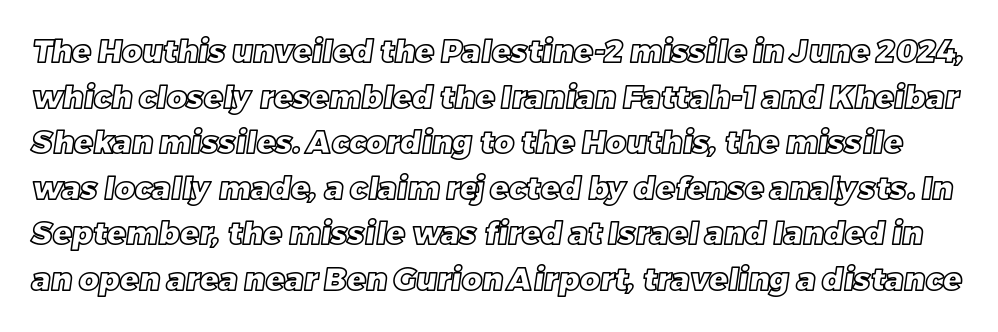
Q: Is the text underlined? A: No.
Q: Is the spacing between letters normal or unusually wide? A: Normal.
Q: Is the spacing between lines tight, normal or loose? A: Normal.
Q: Width (condensed, normal, or wide)? A: Normal.
Q: x-height? A: Large.
Q: Monospaced? A: No.
